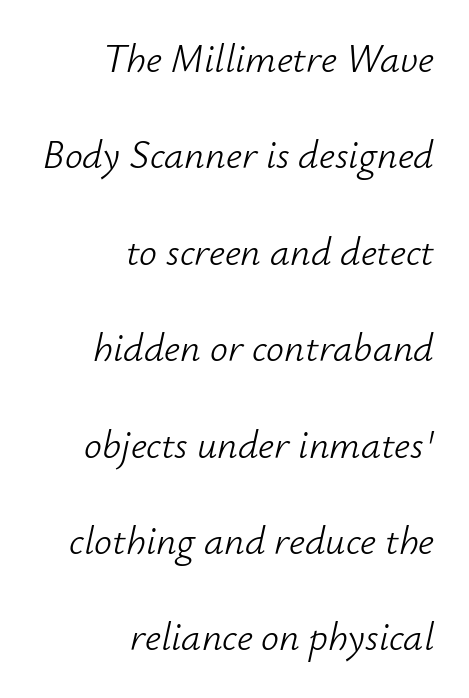
The image shows 40 px light type, italic (leaning right); set right-aligned, loose line spacing (2.41x), normal letter spacing, not underlined; low stroke contrast and a small x-height.
